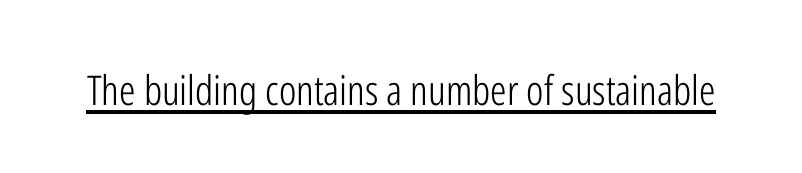
{"serif": "no", "italic": "no", "bold": "no", "weight": "light", "width": "condensed", "stroke_contrast": "low", "x_height": "medium", "monospaced": "no", "underline": "yes", "letter_spacing": "normal", "letter_spacing_em": 0.0, "glyph_px": 41}
